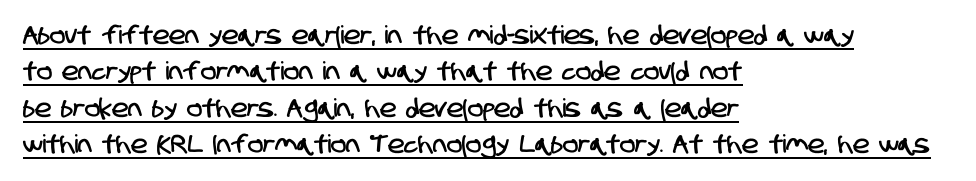
The image shows 25 px text type; set left-aligned, normal line spacing (1.46x), normal letter spacing, underlined.
